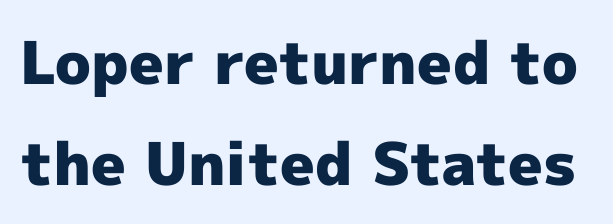
The image shows 59 px heavy sans-serif type, upright; set line spacing 1.71x, normal letter spacing, not underlined; a medium x-height.
